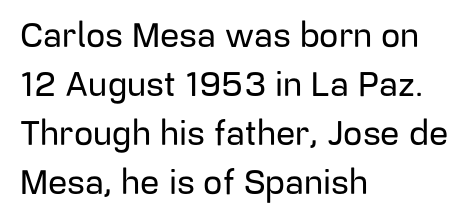
The image shows 34 px sans-serif type, upright; set left-aligned, normal line spacing (1.44x), normal letter spacing, not underlined; low stroke contrast and a medium x-height.
